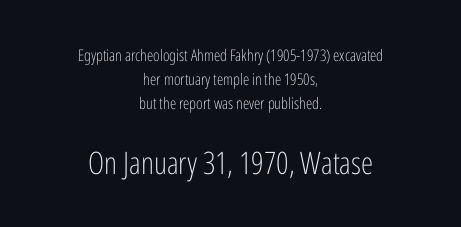
Leading: standard. Is the lower block the larger one? Yes — the lower block carries the bigger type. Letters have the restrained weight of plain body copy at most. Designer's note — italics off, roman on.
